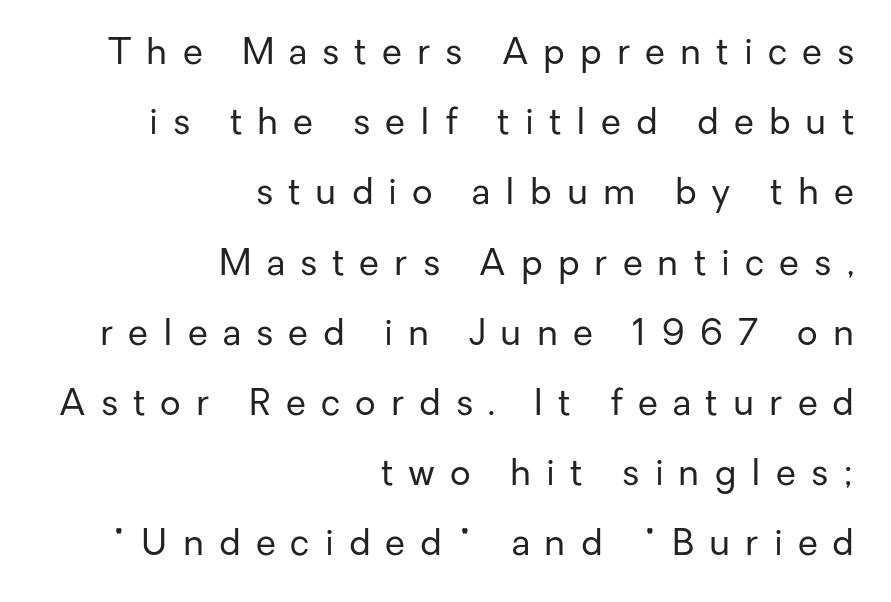
Q: Is the text bold? A: No.
Q: Is the text italic (slanted)? A: No, it is upright.
Q: Is the typeface a serif or a sans-serif typeface? A: Sans-serif.
Q: Is the text underlined? A: No.
Q: How is the paragraph aligned? A: Right-aligned.
Q: Is the spacing between letters normal or unusually wide? A: Unusually wide.
Q: Is the spacing between lines tight, normal or loose? A: Loose.
Q: Width (condensed, normal, or wide)? A: Normal.
Q: Stroke contrast? A: Low.
Q: x-height? A: Medium.
Q: Monospaced? A: No.
